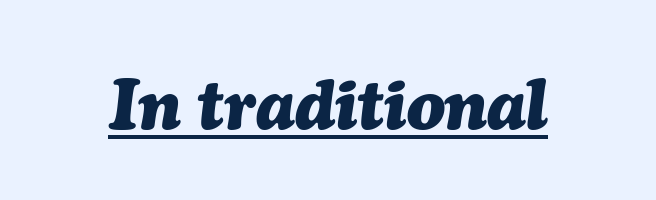
Q: Is the text bold? A: Yes.
Q: Is the text italic (slanted)? A: Yes, it leans right by about 7 degrees.
Q: Is the text underlined? A: Yes.
Q: Is the spacing between letters normal or unusually wide? A: Normal.
Q: Width (condensed, normal, or wide)? A: Normal.
Q: Stroke contrast? A: Medium.
Q: x-height? A: Medium.
Q: Monospaced? A: No.
